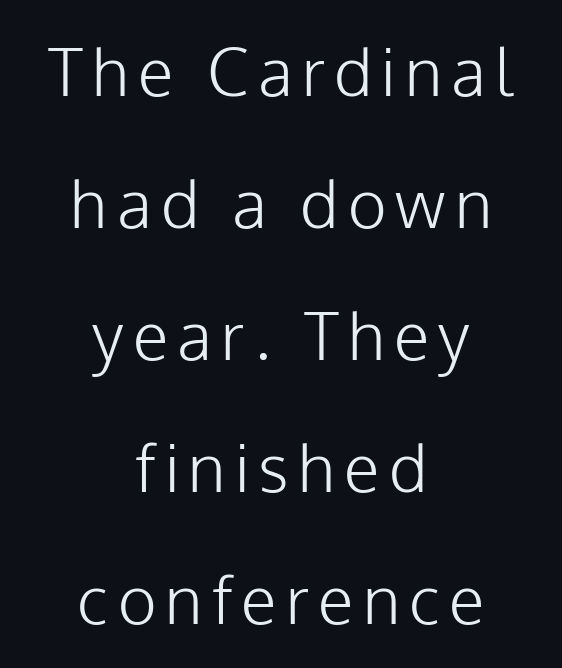
The image shows 66 px light sans-serif type, upright; set centered, loose line spacing (2.0x), not underlined; low stroke contrast and a medium x-height.
